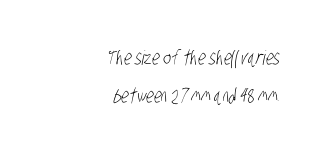
Quick note: interline space is abundant. Anything drawn beneath the words? Only blank space. Is the type heavy? It reads as light-to-regular instead. A typesetter would call this zero additional tracking. A flush-right, rag-left setting is used for this passage.
